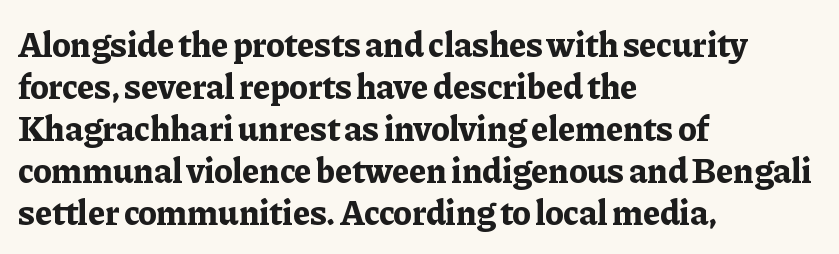
The image shows 35 px bold serif type, upright; set left-aligned, line spacing 1.2x, normal letter spacing, not underlined; low stroke contrast and a medium x-height.
